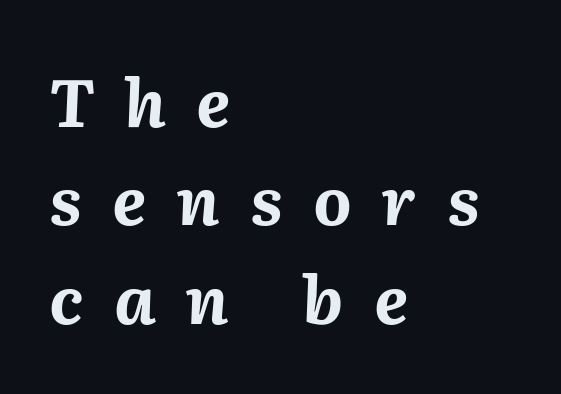
This rendering features lettering with no underline. Inter-character spacing is expanded well beyond the font's built-in metrics. Evenly set lines give the paragraph a standard silhouette. The letters advance in unequal steps, a hallmark of proportional type. A typesetter would mark this as italic.
